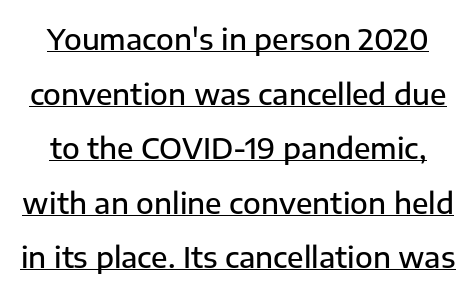
The image shows 29 px semibold sans-serif type, upright; set line spacing 1.88x, normal letter spacing, underlined; low stroke contrast and a medium x-height.
